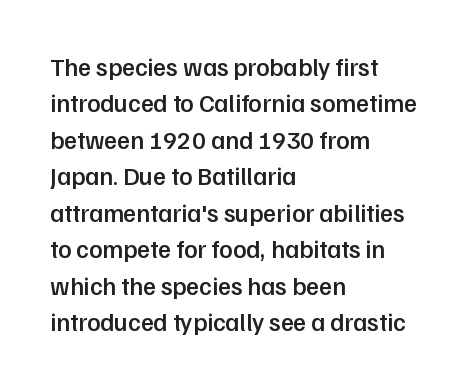
The image shows 25 px text type, upright; set left-aligned, normal line spacing (1.46x), normal letter spacing, not underlined.
